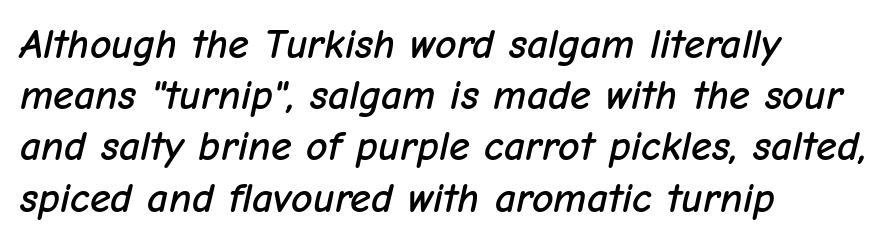
{"italic": "yes", "lean": "right", "slant_degrees": 12, "width": "normal", "stroke_contrast": "low", "x_height": "medium", "monospaced": "no", "underline": "no", "align": "left", "line_spacing_ratio": 1.22, "letter_spacing": "normal", "letter_spacing_em": 0.0, "glyph_px": 42}
